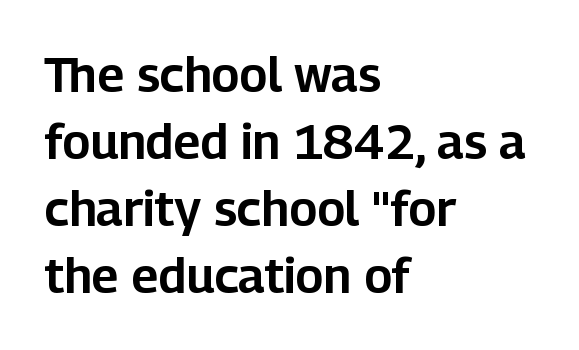
{"serif": "no", "italic": "no", "width": "normal", "stroke_contrast": "low", "x_height": "medium", "monospaced": "no", "underline": "no", "align": "left", "line_spacing": "normal", "line_spacing_ratio": 1.37, "letter_spacing": "normal", "letter_spacing_em": 0.0, "glyph_px": 49}
